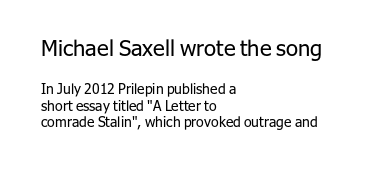
{"italic": "no", "bold": "no", "underline": "no", "align": "left", "line_spacing_ratio": 1.17, "letter_spacing": "normal", "letter_spacing_em": 0.0, "larger_block": "first", "size_ratio": 1.57, "glyph_px": 22}
